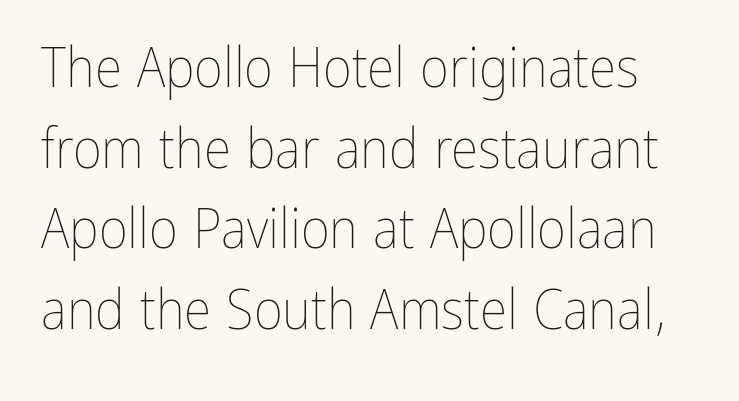
The space directly below the letters is spotless. This is the regular roman posture of the typeface. Is this a fixed-width face? No — the glyphs have proportional, varying widths. Whoever set this chose a conventional vertical rhythm. Summary of weight: not heavy and not bold. Here the glyphs are tracked normally, forming tight word shapes.
